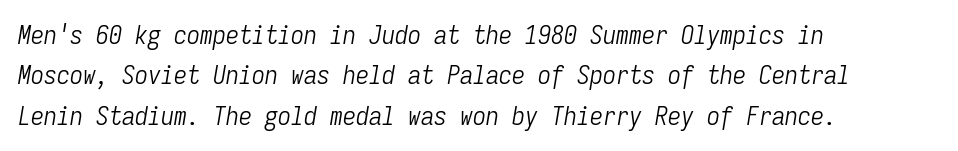
Q: Is the text bold? A: No.
Q: Is the text italic (slanted)? A: Yes, it leans right by about 9 degrees.
Q: Is the text underlined? A: No.
Q: How is the paragraph aligned? A: Left-aligned.
Q: Is the spacing between letters normal or unusually wide? A: Normal.
Q: Is the spacing between lines tight, normal or loose? A: Normal.
